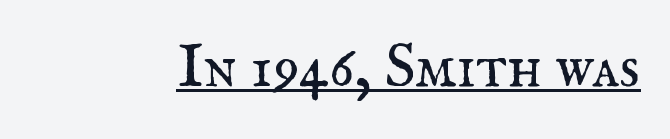
The image shows 61 px regular-weight serif type, upright; set normal letter spacing, underlined; medium stroke contrast and a small x-height.
